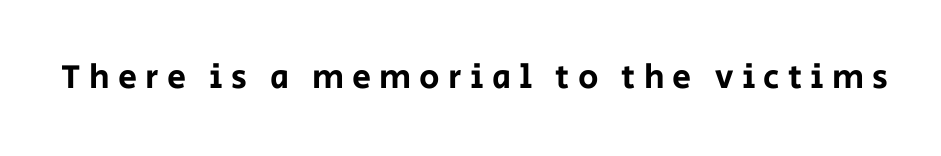
The image shows 34 px sans-serif type, upright; set unusually wide letter spacing (+0.24 em), not underlined; low stroke contrast and a large x-height.
